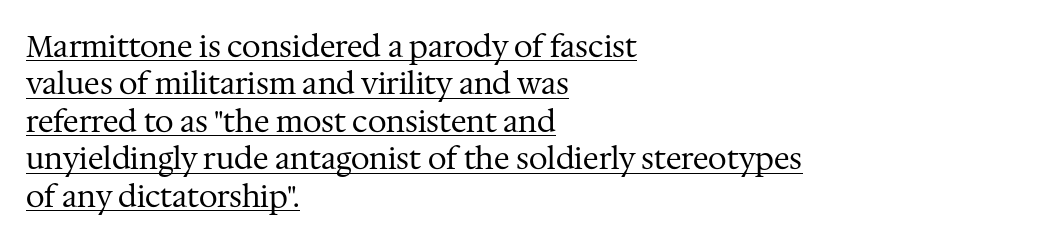
{"serif": "yes", "italic": "no", "bold": "no", "weight": "regular", "width": "normal", "stroke_contrast": "medium", "x_height": "medium", "monospaced": "no", "underline": "yes", "align": "left", "line_spacing": "normal", "line_spacing_ratio": 1.25, "letter_spacing": "normal", "letter_spacing_em": 0.0, "glyph_px": 30}
